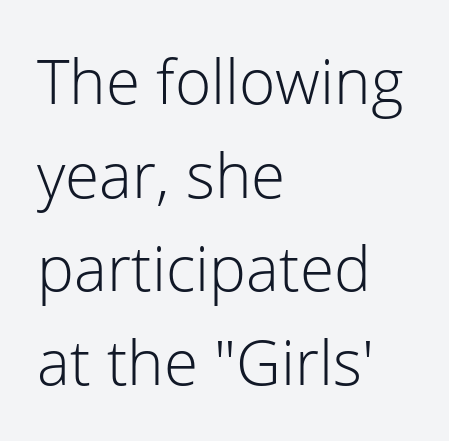
The image shows 62 px light sans-serif type, upright; set left-aligned, normal line spacing (1.51x), normal letter spacing, not underlined; low stroke contrast and a medium x-height.
